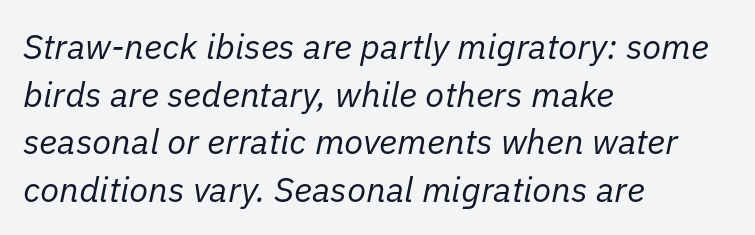
The image shows 35 px regular-weight type, italic (leaning right); set left-aligned, normal line spacing (1.36x), normal letter spacing, not underlined; low stroke contrast and a medium x-height.
